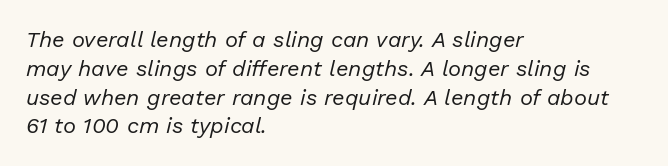
The image shows 22 px text type, italic (leaning right); set left-aligned, normal line spacing (1.31x), normal letter spacing, not underlined.
